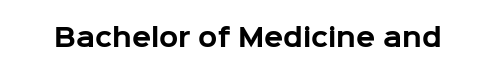
The image shows 25 px bold type, upright; set normal letter spacing, not underlined.
